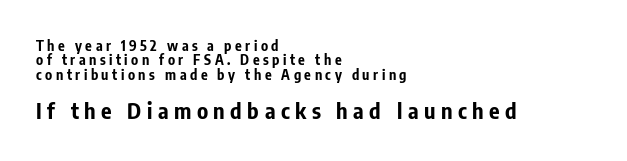
{"italic": "no", "bold": "yes", "underline": "no", "align": "left", "line_spacing": "tight", "line_spacing_ratio": 1.02, "letter_spacing": "wide", "letter_spacing_em": 0.25, "larger_block": "second", "size_ratio": 1.57, "glyph_px": 22}
